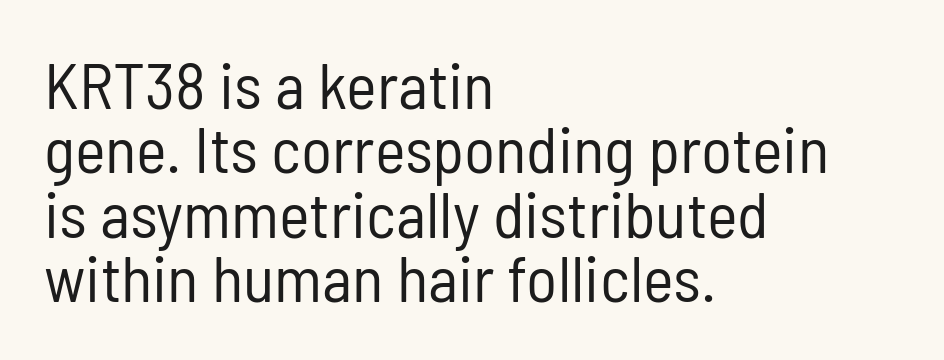
{"serif": "no", "italic": "no", "bold": "no", "weight": "regular", "width": "condensed", "stroke_contrast": "low", "x_height": "medium", "monospaced": "no", "underline": "no", "align": "left", "line_spacing": "tight", "line_spacing_ratio": 0.99, "letter_spacing": "normal", "letter_spacing_em": 0.0, "glyph_px": 65}
